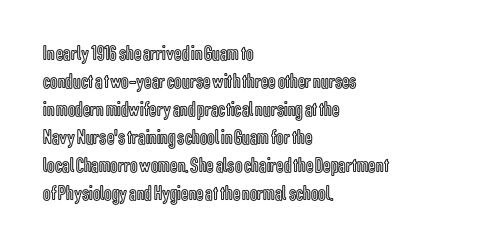
{"italic": "no", "underline": "no", "align": "left", "line_spacing": "normal", "line_spacing_ratio": 1.33, "letter_spacing": "normal", "letter_spacing_em": 0.0, "glyph_px": 21}
